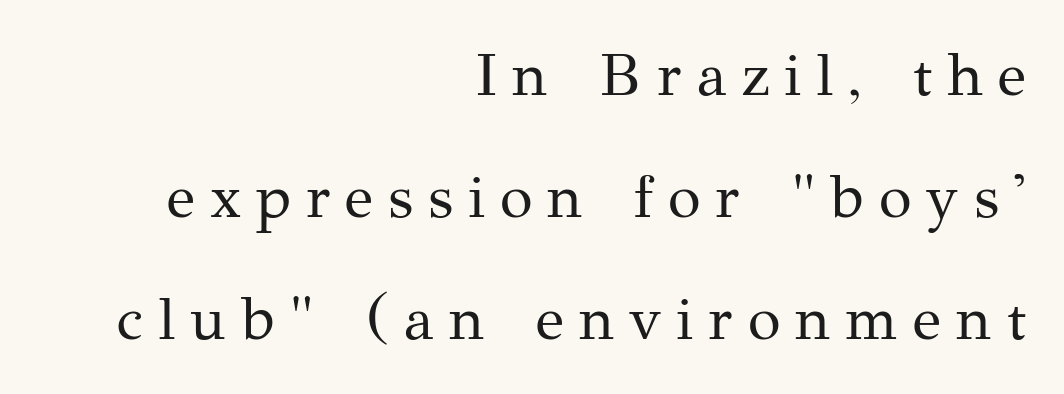
The image shows 60 px regular-weight serif type, upright; set right-aligned, loose line spacing (2.03x), unusually wide letter spacing (+0.25 em), not underlined; medium stroke contrast and a medium x-height.
